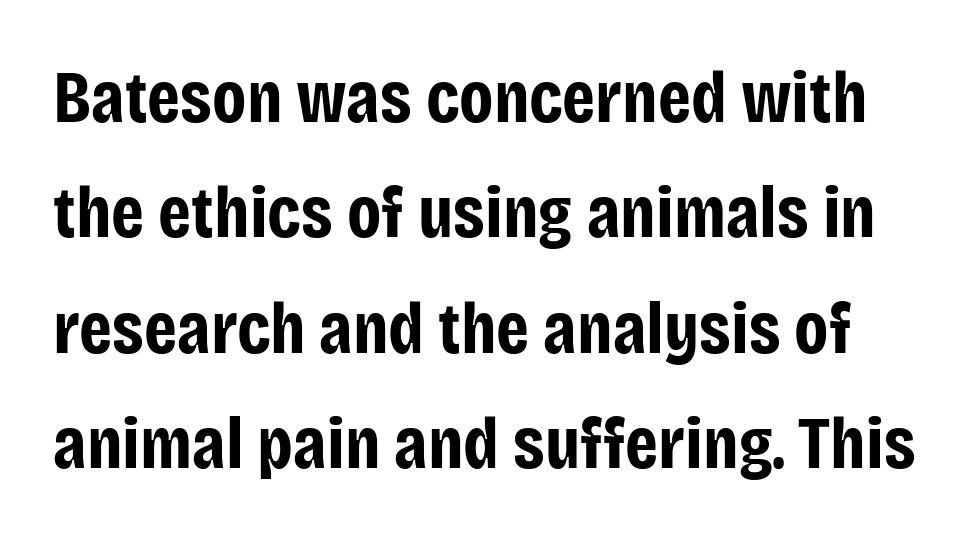
You could call the tracking neutral — neither tight nor loose. Rule under the text: the space is simply empty. The passage shown is typed in a proportional face where columns would drift. Posture: upright roman. I'd call this a sans setting — the letters go barefoot. Line spacing here is normal.
